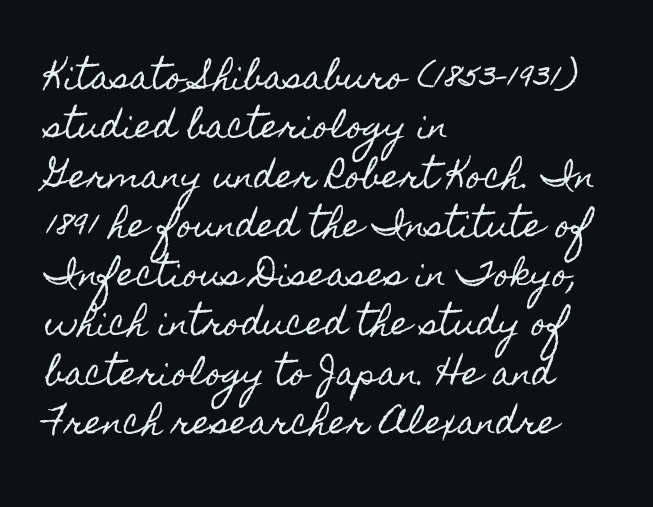
{"width": "condensed", "x_height": "small", "monospaced": "no", "underline": "no", "align": "left", "line_spacing": "normal", "line_spacing_ratio": 1.54, "letter_spacing": "normal", "letter_spacing_em": 0.0, "glyph_px": 32}
